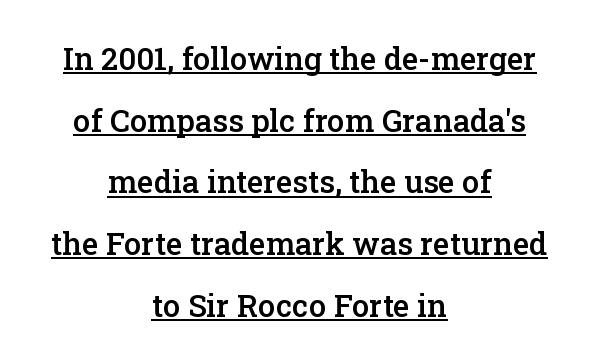
{"serif": "yes", "italic": "no", "bold": "semi", "weight": "semibold", "width": "normal", "stroke_contrast": "low", "x_height": "medium", "monospaced": "no", "underline": "yes", "align": "center", "line_spacing": "loose", "line_spacing_ratio": 1.99, "letter_spacing": "normal", "letter_spacing_em": 0.0, "glyph_px": 31}
